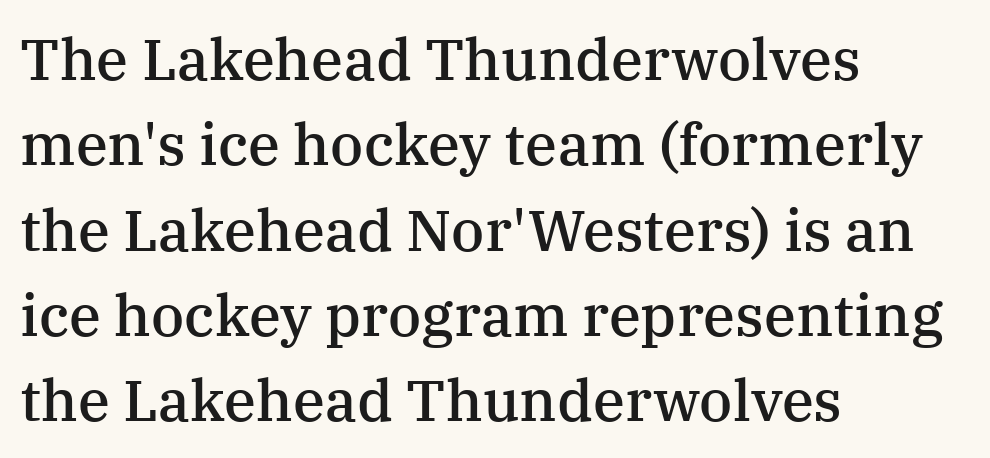
Does the lettering tilt? It doesn't — this is upright. The type family on display is of the serif kind. Line beginnings align vertically; line endings do not. Varying glyph widths throughout — classic text-font behaviour.
